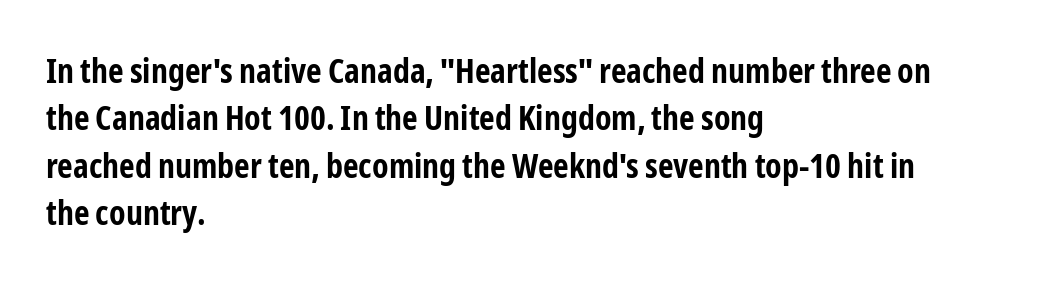
{"serif": "no", "italic": "no", "bold": "yes", "weight": "bold", "width": "condensed", "stroke_contrast": "low", "x_height": "medium", "monospaced": "no", "underline": "no", "align": "left", "line_spacing": "normal", "line_spacing_ratio": 1.39, "letter_spacing": "normal", "letter_spacing_em": 0.0, "glyph_px": 34}
